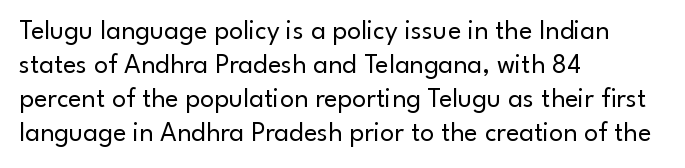
Q: Is the text bold? A: No.
Q: Is the text italic (slanted)? A: No, it is upright.
Q: Is the typeface a serif or a sans-serif typeface? A: Sans-serif.
Q: Is the text underlined? A: No.
Q: How is the paragraph aligned? A: Left-aligned.
Q: Is the spacing between letters normal or unusually wide? A: Normal.
Q: Width (condensed, normal, or wide)? A: Normal.
Q: Stroke contrast? A: Low.
Q: x-height? A: Small.
Q: Monospaced? A: No.
